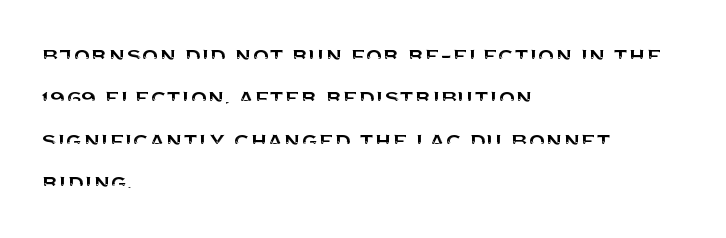
Successive baselines arrive at the customary interval. Tall strokes in this sample are plumb rather than angled. Where is the straight margin? On the left. Lines of text with bare space underneath. Each word holds together tightly as a unit, with standard inter-letter gaps.
